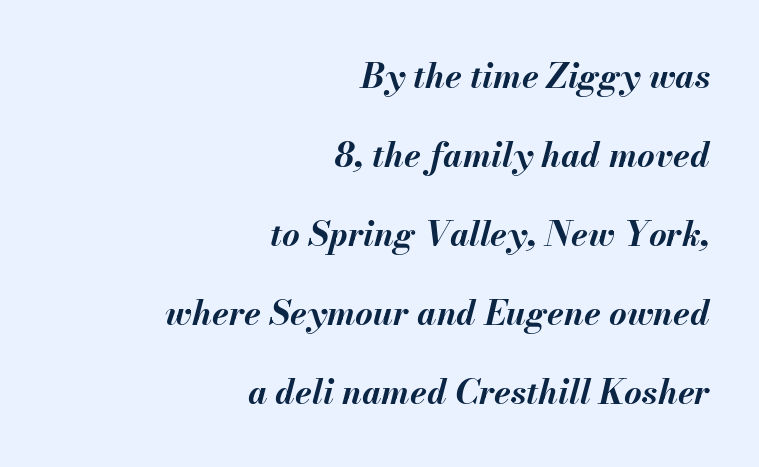
The image shows 34 px bold type, italic (leaning right); set right-aligned, loose line spacing (2.32x), normal letter spacing, not underlined; medium stroke contrast and a small x-height.
